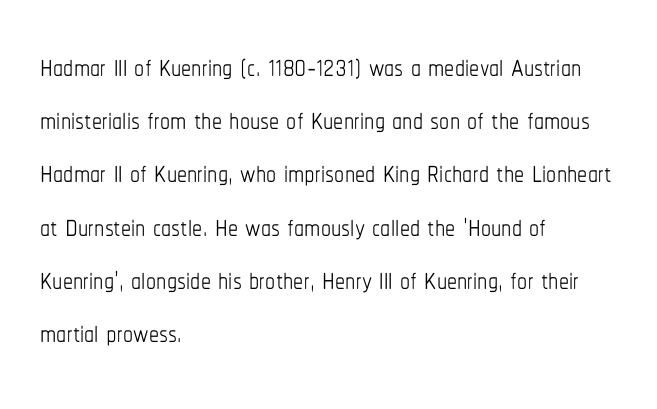
There is no visible air inserted between adjacent glyphs. The text block is weighted toward the left margin, trailing off unevenly rightward. A bare baseline throughout the passage. Posture: upright roman.
